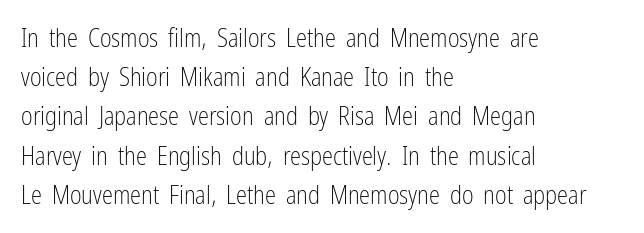
Is this a heavy cut? Hardly; it is regular or lighter. In CSS terms this would be text-align: left. Words appear dense and cohesive because spacing is normal. The gap between lines stays unmarked. Reading down the column, the eye jumps a familiar distance to each next line. This is roman type, the default non-slanted kind.
